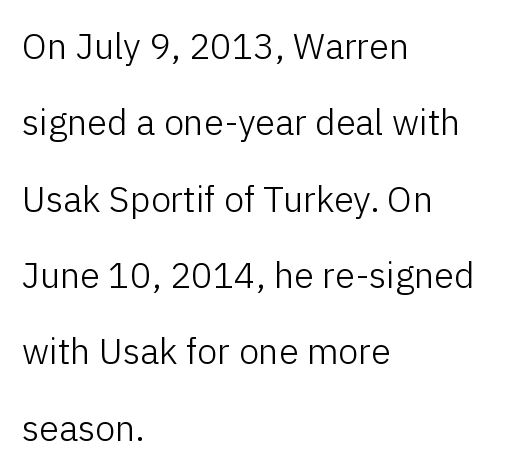
The font is comparable to plain body text, perhaps lighter. Nope, no serifs anywhere on these letters. Descenders hang freely into open space. Does extra space separate the letters? No, they use regular spacing. Where is the straight margin? On the left. Honestly, the rows look like they've been pulled way apart.
